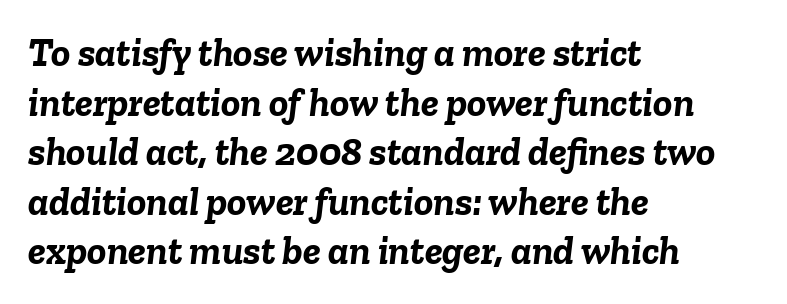
The image shows 40 px semibold type, italic (leaning right); set left-aligned, line spacing 1.24x, normal letter spacing, not underlined; low stroke contrast and a medium x-height.
